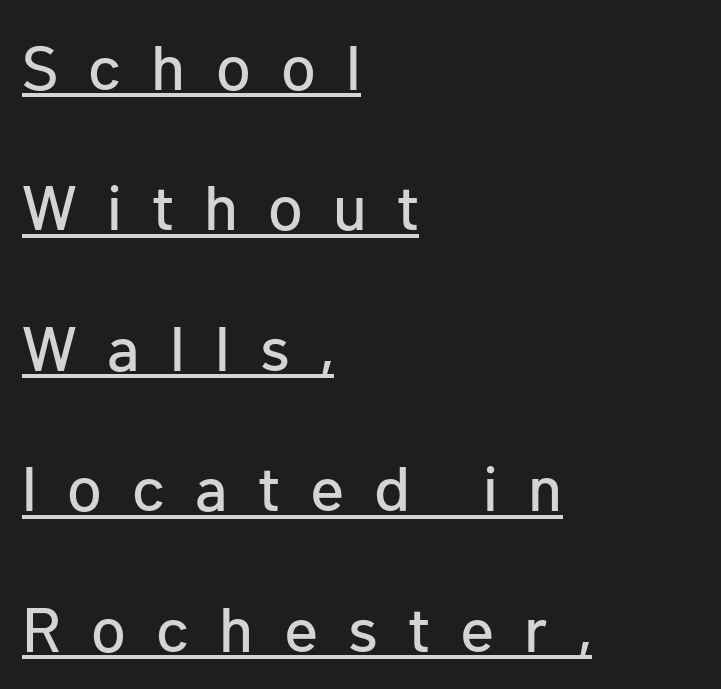
Notice how a bar underscores the lettering throughout. Short note: letters widely spaced. The vertical gap from one line to the next is large. The typeface chosen for these lines omits serifs. Casual observation: everything's shoved over to the left. Tall strokes in this sample are plumb rather than angled.
